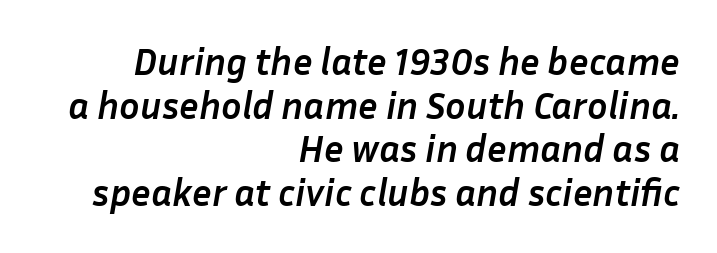
The compositor pushed each line to the right boundary. The passage shown has conventional tracking throughout. Very little white space separates one row of letters from the next. The glyphs are unaccompanied by any horizontal stroke below them.
